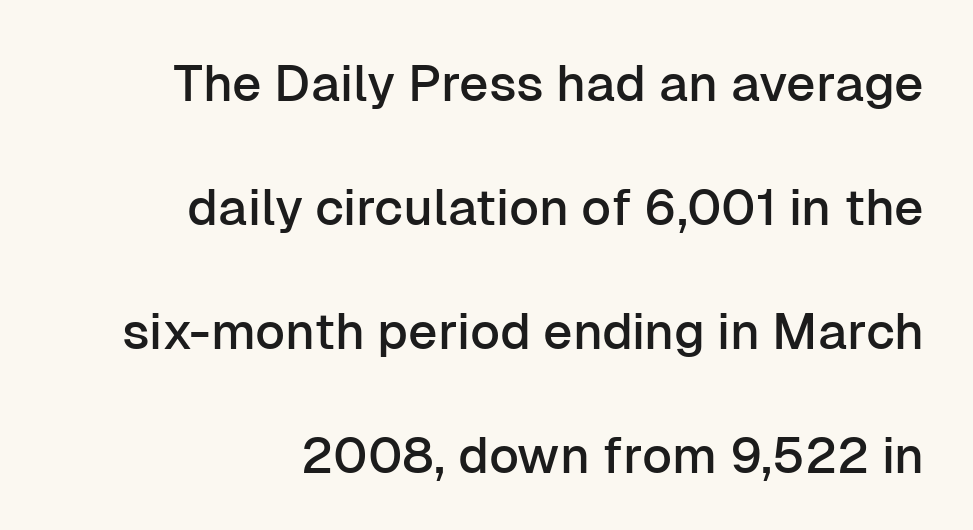
Q: Is the text italic (slanted)? A: No, it is upright.
Q: Is the typeface a serif or a sans-serif typeface? A: Sans-serif.
Q: Is the text underlined? A: No.
Q: How is the paragraph aligned? A: Right-aligned.
Q: Is the spacing between letters normal or unusually wide? A: Normal.
Q: Is the spacing between lines tight, normal or loose? A: Loose.
Q: Width (condensed, normal, or wide)? A: Normal.
Q: Stroke contrast? A: Low.
Q: x-height? A: Medium.
Q: Monospaced? A: No.
